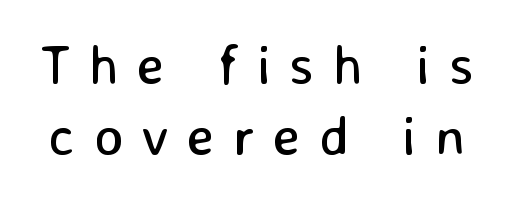
The specimen reads as upright at a glance. No feet cap the strokes, marking this as sans-serif type. You could not count columns in this text — the font is proportionally spaced. Each word looks stretched out because of the extra space between its letters. Any mark beneath the type? The region is blank. Weight class: somewhere from thin through regular.
